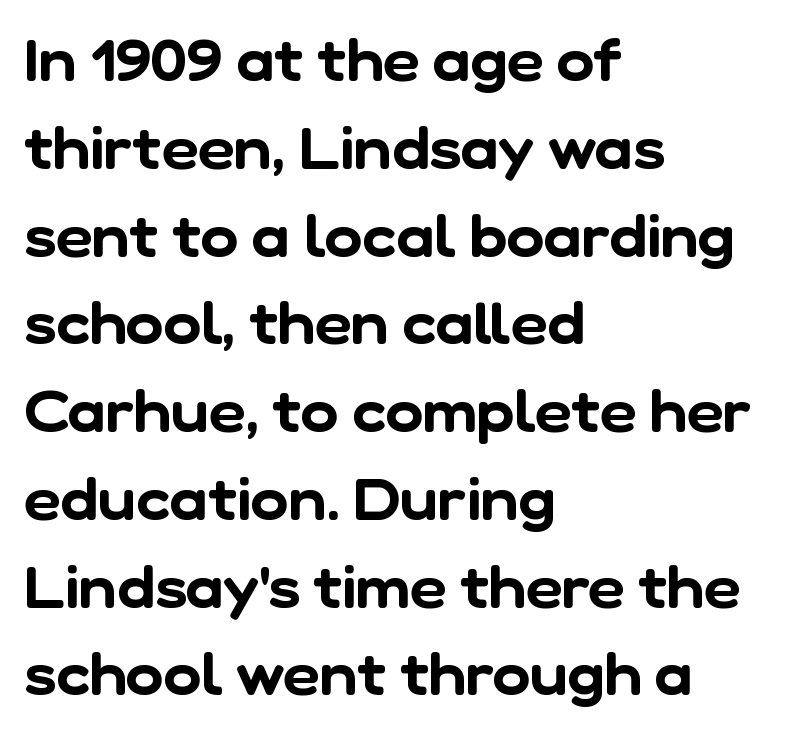
The image shows 57 px sans-serif type; set left-aligned, normal line spacing (1.54x), normal letter spacing, not underlined; low stroke contrast and a medium x-height.
